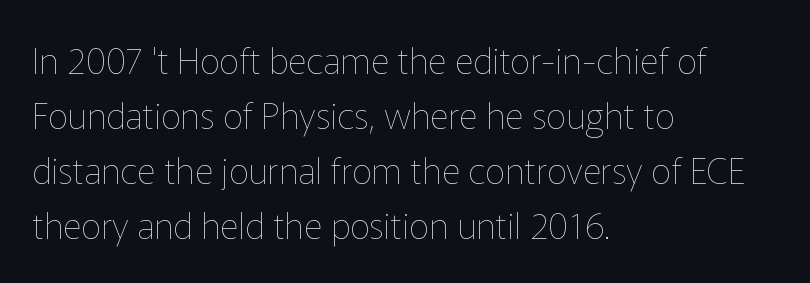
Q: Is the text bold? A: No.
Q: Is the text italic (slanted)? A: No, it is upright.
Q: Is the text underlined? A: No.
Q: How is the paragraph aligned? A: Left-aligned.
Q: Is the spacing between letters normal or unusually wide? A: Normal.
Q: Is the spacing between lines tight, normal or loose? A: Normal.
Q: Width (condensed, normal, or wide)? A: Normal.
Q: Stroke contrast? A: Low.
Q: x-height? A: Medium.
Q: Monospaced? A: No.
